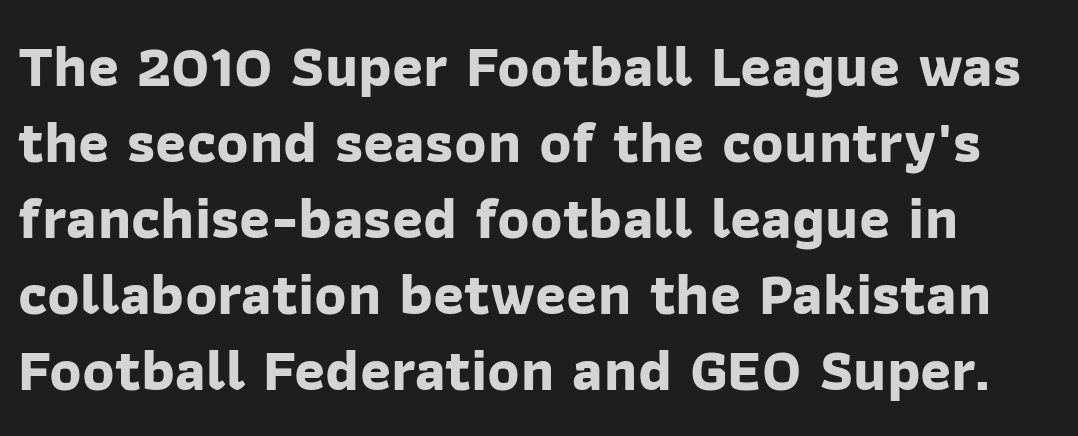
The image shows 59 px bold sans-serif type; set normal line spacing (1.29x), normal letter spacing, not underlined; low stroke contrast and a medium x-height.
